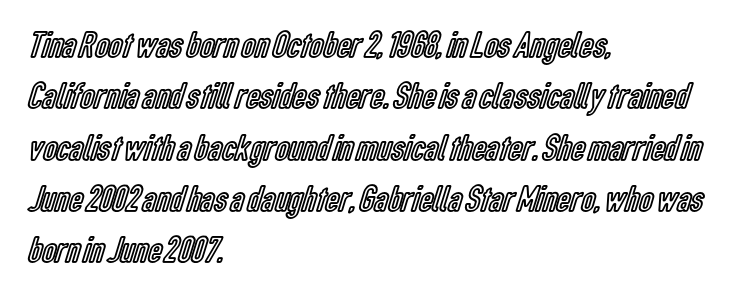
Horizontal bands of white between lines are of average thickness. The foot of each line stays bare and open. Words appear dense and cohesive because spacing is normal.
